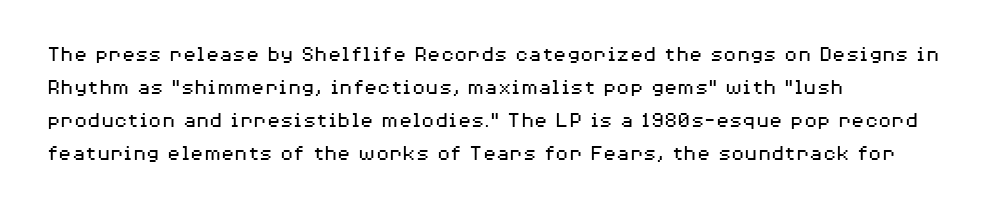
{"italic": "no", "bold": "no", "underline": "no", "align": "left", "line_spacing": "normal", "line_spacing_ratio": 1.5, "letter_spacing": "normal", "letter_spacing_em": 0.0, "glyph_px": 22}
